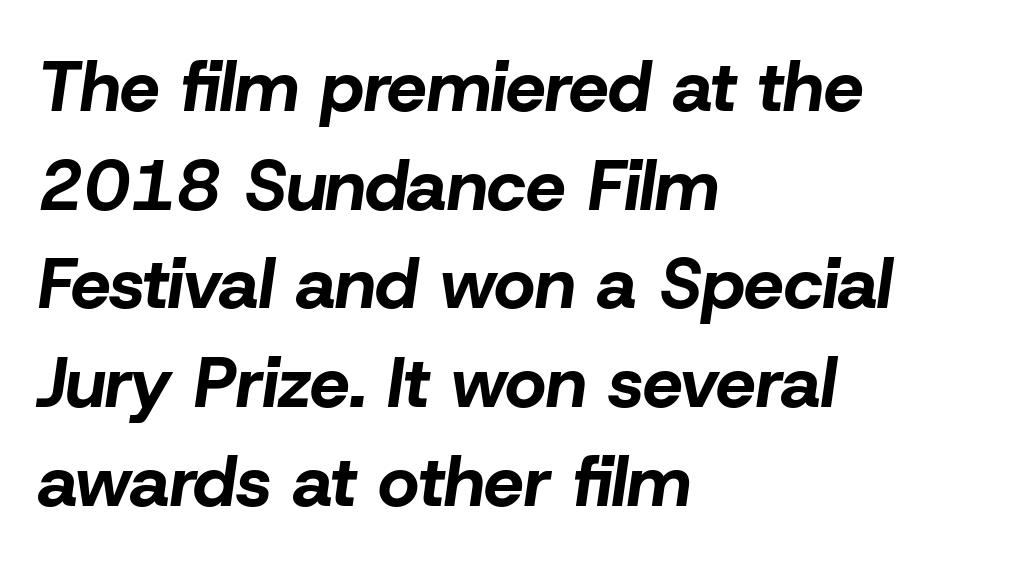
Q: Is the text bold? A: Yes.
Q: Is the text italic (slanted)? A: Yes, it leans right by about 8 degrees.
Q: Is the text underlined? A: No.
Q: How is the paragraph aligned? A: Left-aligned.
Q: Is the spacing between letters normal or unusually wide? A: Normal.
Q: Is the spacing between lines tight, normal or loose? A: Normal.
Q: Width (condensed, normal, or wide)? A: Normal.
Q: Stroke contrast? A: Low.
Q: x-height? A: Medium.
Q: Monospaced? A: No.
